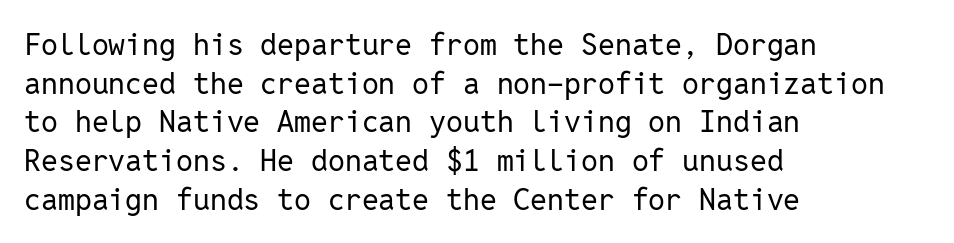
Every row of glyphs begins at an identical x-position on the left. Leading: standard. Nothing unusual about the tracking: characters are spaced as the font intends. Is the type heavy? It reads as light-to-regular instead. Rendered with straight, roman letterforms.
